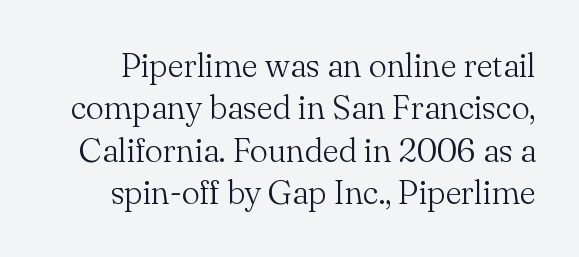
The image shows 34 px light serif type, upright; set normal line spacing (1.25x), normal letter spacing, not underlined; medium stroke contrast and a small x-height.
